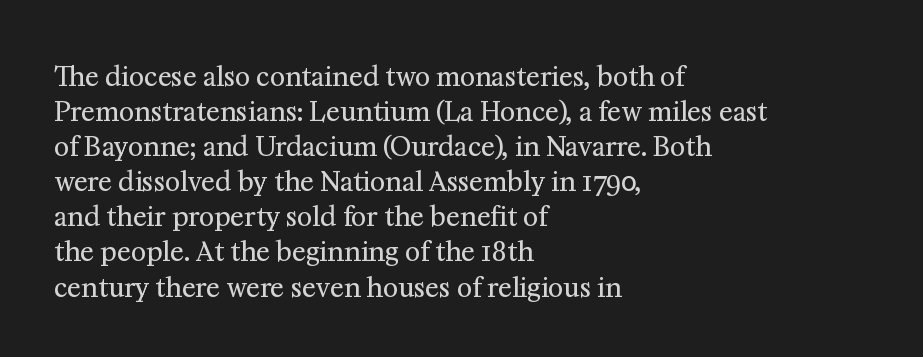
How are the letters spaced? Ordinarily, with no added tracking. Has an underline been added? It has not. Honestly, the row spacing looks completely unremarkable. The font is comparable to plain body text, perhaps lighter. Visually the block forms a straight wall on the left and a jagged coastline on the right.
